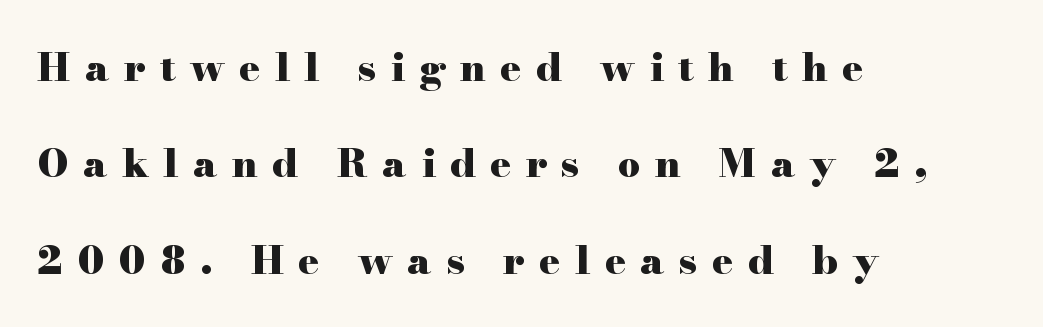
Quick note: interline space is abundant. Check under the words: just untouched page. Regarding serifs, this sample has them. What stands out about the letter spacing? Its width — letters are far apart. I'd describe the lettering as bold — thick and assertive. No italicization has been applied; the sample stays upright.
